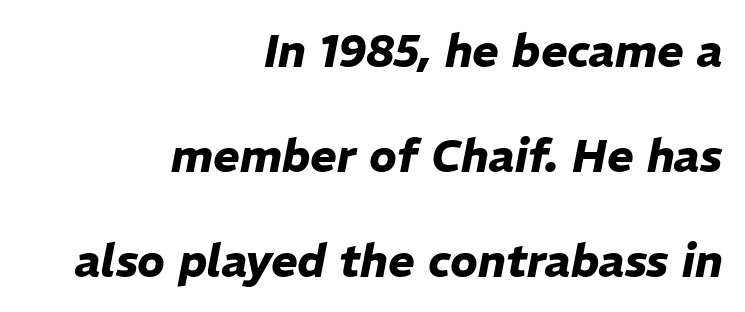
The strokes are fattened all the way to bold. The passage shown has conventional tracking throughout. Looks like regular typesetting: each glyph gets only the width it needs. Quick note: italic.
